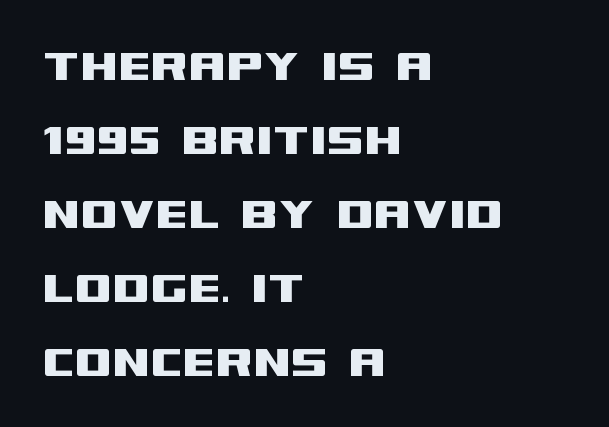
{"serif": "no", "italic": "no", "width": "wide", "stroke_contrast": "medium", "x_height": "large", "monospaced": "no", "underline": "no", "align": "left", "line_spacing": "normal", "line_spacing_ratio": 1.37, "letter_spacing": "normal", "letter_spacing_em": 0.0, "glyph_px": 54}
